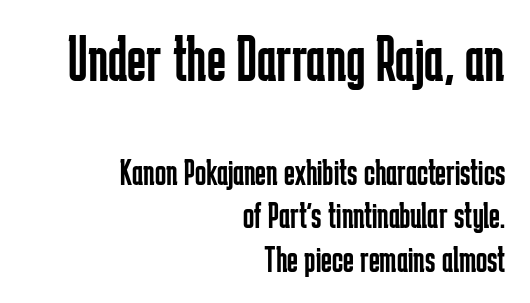
Here the glyphs are tracked normally, forming tight word shapes. Underline: absent. A typesetter would call this proportional, since set widths differ per character. In terms of letterform style, serifs are entirely absent. This is not heavy type; no bold has been used.
